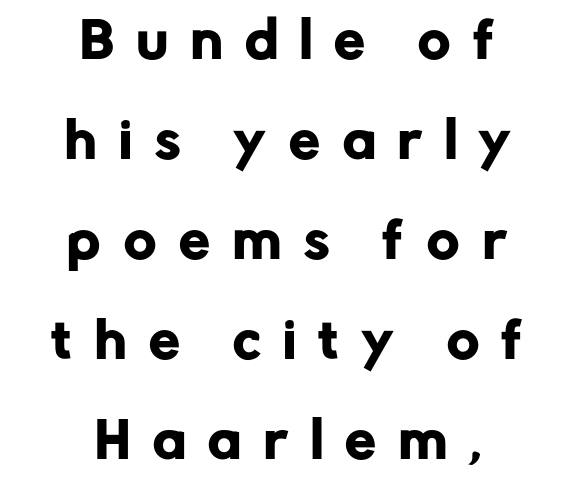
The line-height multiplier appears high, well above default. In terms of letterform style, serifs are entirely absent. Italic: no, the glyphs are upright roman. The passage shown is typed in a proportional face where columns would drift. Is the letter spacing exaggerated? Yes — the characters are pushed far apart. Bare-footed words on every line.
